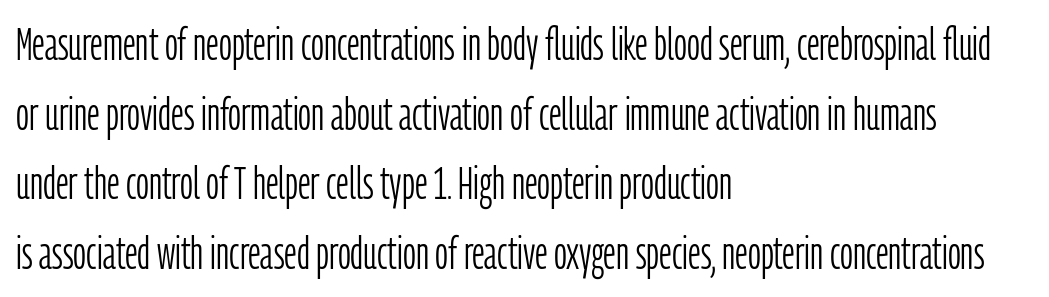
Regular leading. Is this a fixed-width face? No — the glyphs have proportional, varying widths. No heavy texture on the line: the type isn't bold. Words appear dense and cohesive because spacing is normal.
